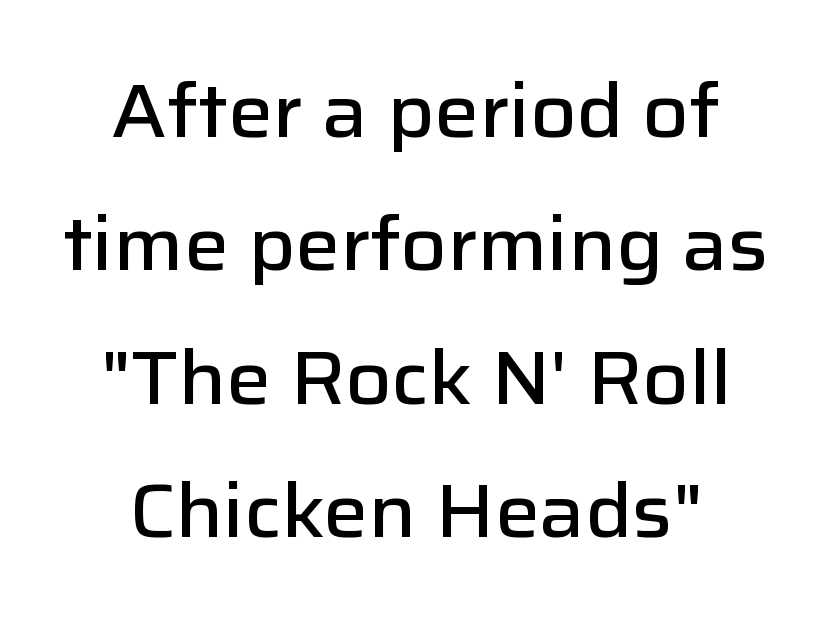
{"serif": "no", "italic": "no", "bold": "semi", "weight": "semibold", "width": "normal", "stroke_contrast": "low", "x_height": "medium", "monospaced": "no", "underline": "no", "align": "center", "line_spacing_ratio": 1.78, "letter_spacing": "normal", "letter_spacing_em": 0.0, "glyph_px": 75}
